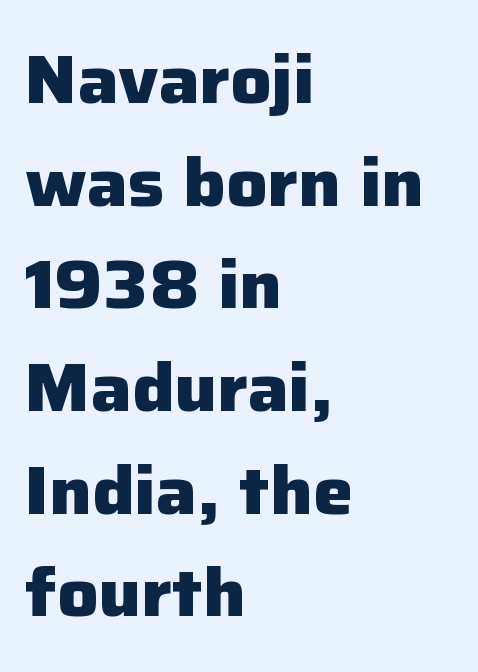
The image shows 68 px heavy sans-serif type, upright; set left-aligned, normal line spacing (1.51x), normal letter spacing, not underlined; low stroke contrast and a medium x-height.
